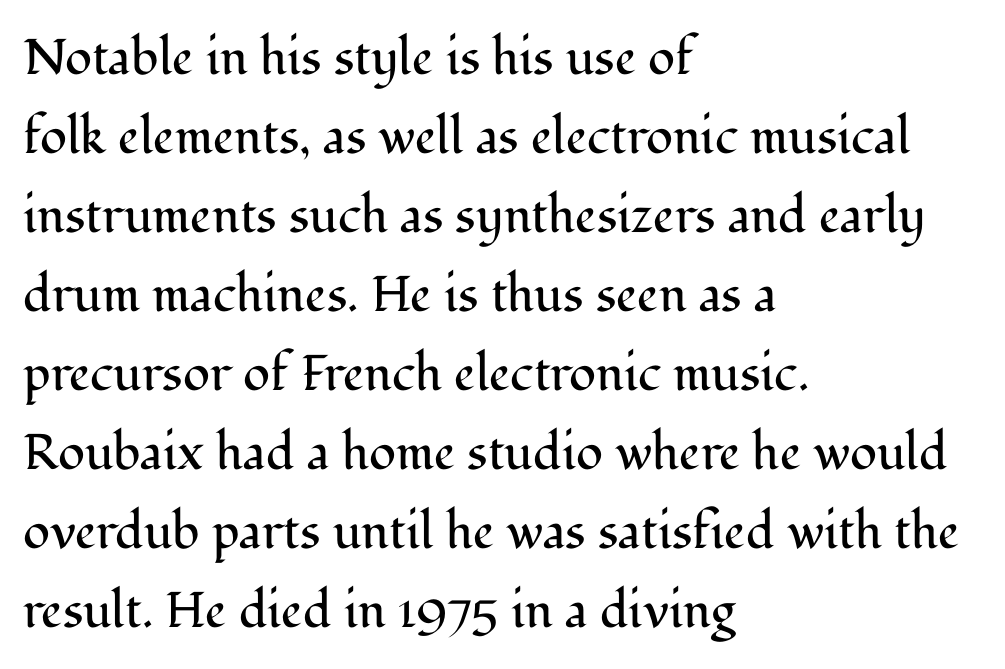
This is serif lettering, the kind often seen in printed books. Is there much room between lines? A standard amount, neither cramped nor airy. Between one letter and the next there's only the usual sliver of space. Words float on clear page, feet unadorned. Typeset ragged right — the left edge is the straight one.
